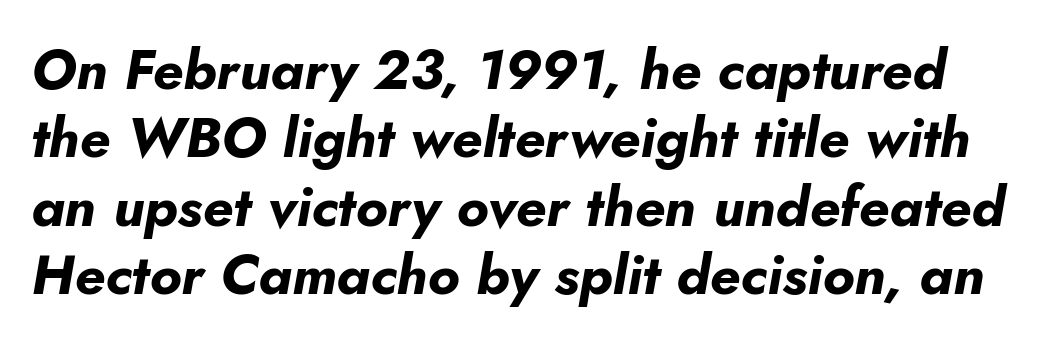
Q: Is the text bold? A: Yes.
Q: Is the text italic (slanted)? A: Yes, it leans right by about 10 degrees.
Q: Is the text underlined? A: No.
Q: Is the spacing between letters normal or unusually wide? A: Normal.
Q: Width (condensed, normal, or wide)? A: Normal.
Q: Stroke contrast? A: Low.
Q: x-height? A: Small.
Q: Monospaced? A: No.
